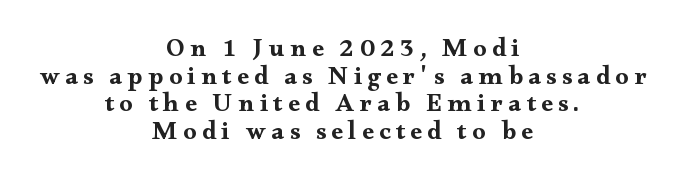
Q: Is the text italic (slanted)? A: No, it is upright.
Q: Is the text underlined? A: No.
Q: How is the paragraph aligned? A: Centered.
Q: Is the spacing between letters normal or unusually wide? A: Unusually wide.
Q: Is the spacing between lines tight, normal or loose? A: Tight.
